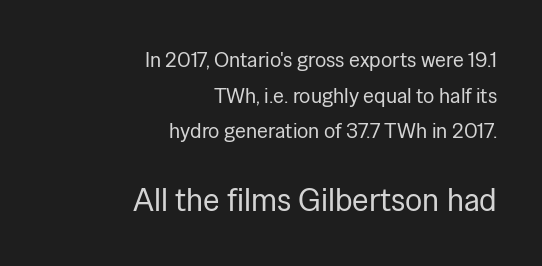
Grotesque or geometric, the face here clearly has no serifs. The rendering uses natural spacing where letterforms have individual widths. Quick note: not italic, upright. The space beneath each line is pristine and unruled. Weight: in the light-to-regular range. Layout note: lines flush right.
